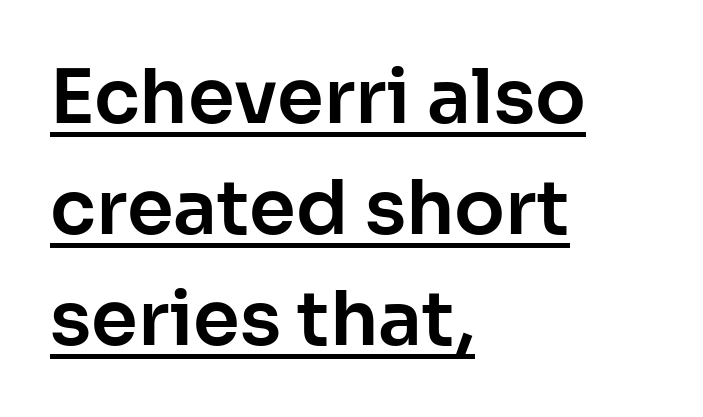
{"serif": "no", "italic": "no", "width": "normal", "stroke_contrast": "low", "x_height": "medium", "monospaced": "no", "underline": "yes", "align": "left", "line_spacing": "normal", "line_spacing_ratio": 1.48, "letter_spacing": "normal", "letter_spacing_em": 0.0, "glyph_px": 75}
